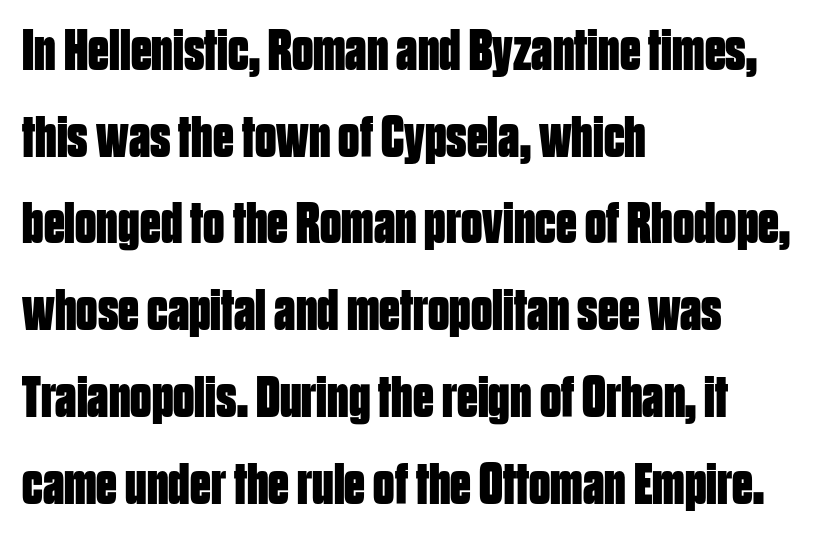
{"serif": "no", "italic": "no", "bold": "yes", "weight": "bold", "width": "condensed", "stroke_contrast": "low", "x_height": "large", "monospaced": "no", "underline": "no", "align": "left", "line_spacing": "normal", "line_spacing_ratio": 1.47, "letter_spacing": "normal", "letter_spacing_em": 0.0, "glyph_px": 59}
